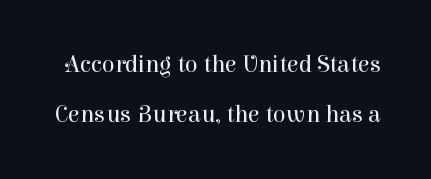
Q: Is the text bold? A: No.
Q: Is the text italic (slanted)? A: No, it is upright.
Q: Is the text underlined? A: No.
Q: Is the spacing between letters normal or unusually wide? A: Normal.
Q: Is the spacing between lines tight, normal or loose? A: Loose.
